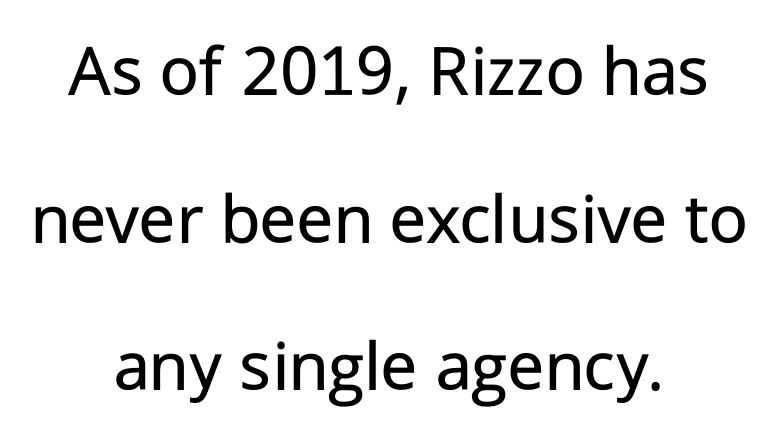
Q: Is the text bold? A: No.
Q: Is the text italic (slanted)? A: No, it is upright.
Q: Is the typeface a serif or a sans-serif typeface? A: Sans-serif.
Q: Is the text underlined? A: No.
Q: How is the paragraph aligned? A: Centered.
Q: Is the spacing between letters normal or unusually wide? A: Normal.
Q: Is the spacing between lines tight, normal or loose? A: Loose.
Q: Width (condensed, normal, or wide)? A: Normal.
Q: Stroke contrast? A: Low.
Q: x-height? A: Medium.
Q: Monospaced? A: No.
